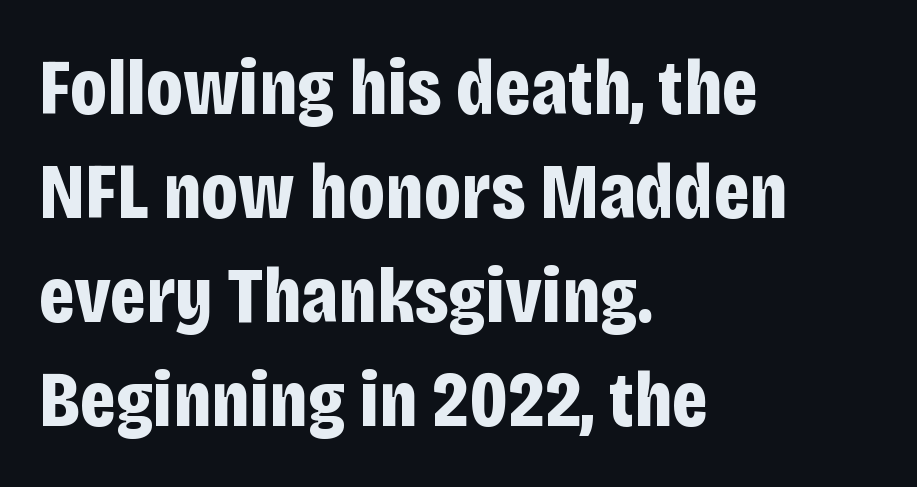
Q: Is the text bold? A: Yes.
Q: Is the text italic (slanted)? A: No, it is upright.
Q: Is the typeface a serif or a sans-serif typeface? A: Sans-serif.
Q: Is the text underlined? A: No.
Q: How is the paragraph aligned? A: Left-aligned.
Q: Is the spacing between letters normal or unusually wide? A: Normal.
Q: Is the spacing between lines tight, normal or loose? A: Normal.
Q: Width (condensed, normal, or wide)? A: Condensed.
Q: Stroke contrast? A: Low.
Q: x-height? A: Large.
Q: Monospaced? A: No.
